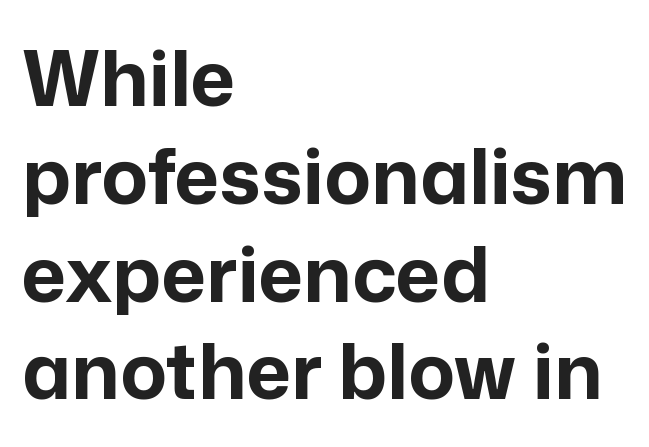
Q: Is the text bold? A: Yes.
Q: Is the text italic (slanted)? A: No, it is upright.
Q: Is the typeface a serif or a sans-serif typeface? A: Sans-serif.
Q: Is the text underlined? A: No.
Q: How is the paragraph aligned? A: Left-aligned.
Q: Is the spacing between letters normal or unusually wide? A: Normal.
Q: Is the spacing between lines tight, normal or loose? A: Normal.
Q: Width (condensed, normal, or wide)? A: Normal.
Q: Stroke contrast? A: Low.
Q: x-height? A: Medium.
Q: Monospaced? A: No.
